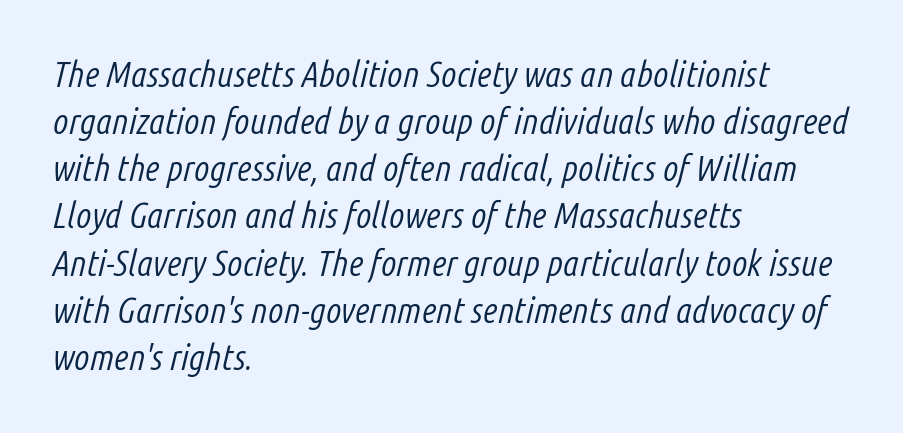
Q: Is the text bold? A: No.
Q: Is the text italic (slanted)? A: Yes, it leans right by about 14 degrees.
Q: Is the text underlined? A: No.
Q: How is the paragraph aligned? A: Left-aligned.
Q: Is the spacing between letters normal or unusually wide? A: Normal.
Q: Is the spacing between lines tight, normal or loose? A: Normal.
Q: Width (condensed, normal, or wide)? A: Condensed.
Q: Stroke contrast? A: Low.
Q: x-height? A: Medium.
Q: Monospaced? A: No.
